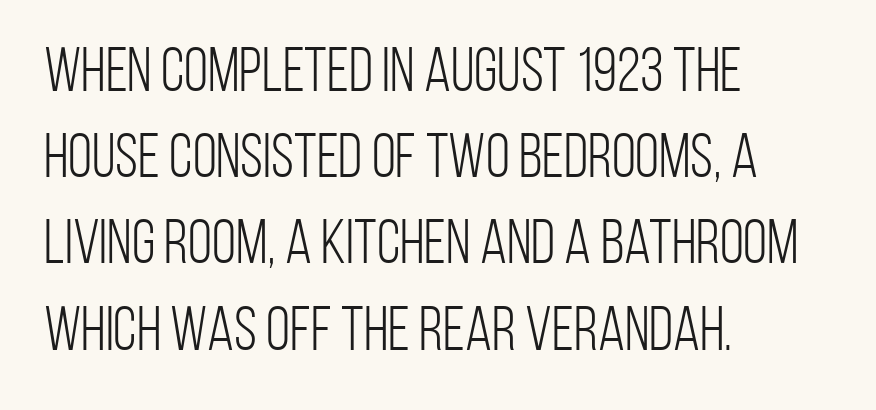
The image shows 62 px light, condensed sans-serif type, upright; set left-aligned, normal line spacing (1.39x), normal letter spacing, not underlined; low stroke contrast and a large x-height.
